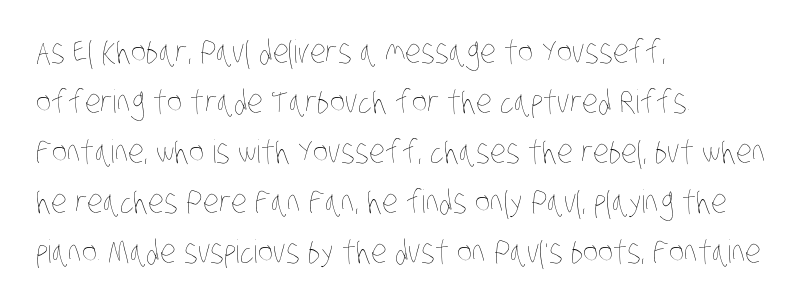
{"bold": "no", "weight": "thin", "width": "condensed", "stroke_contrast": "low", "x_height": "large", "monospaced": "no", "underline": "no", "align": "left", "line_spacing": "normal", "line_spacing_ratio": 1.56, "letter_spacing": "normal", "letter_spacing_em": 0.0, "glyph_px": 32}
